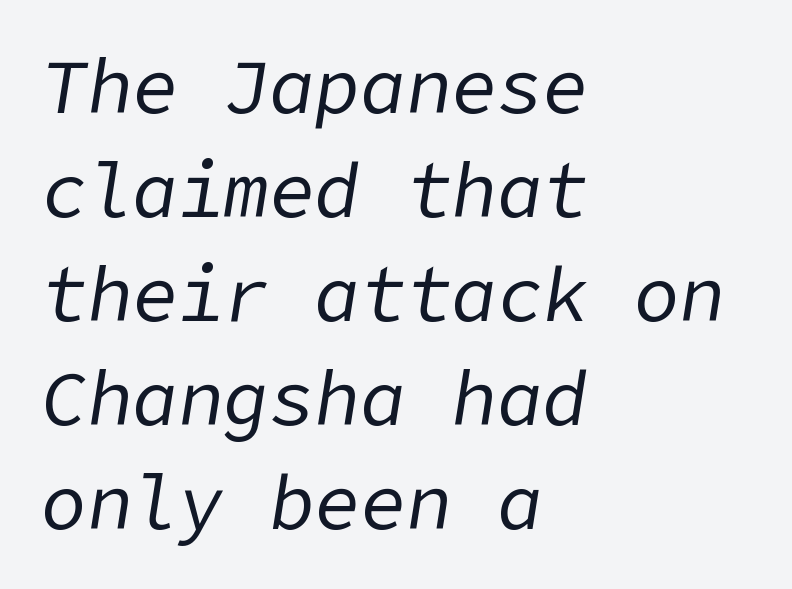
{"italic": "yes", "lean": "right", "slant_degrees": 9, "bold": "no", "weight": "regular", "width": "normal", "stroke_contrast": "low", "x_height": "medium", "underline": "no", "align": "left", "line_spacing": "normal", "line_spacing_ratio": 1.37, "letter_spacing": "normal", "letter_spacing_em": 0.0, "glyph_px": 76}
